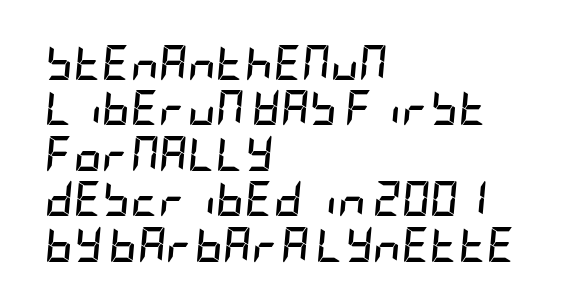
Q: Is the text bold? A: Yes.
Q: Is the text italic (slanted)? A: Yes, it leans right by about 5 degrees.
Q: Is the text underlined? A: No.
Q: How is the paragraph aligned? A: Left-aligned.
Q: Is the spacing between letters normal or unusually wide? A: Normal.
Q: Is the spacing between lines tight, normal or loose? A: Normal.
Q: Width (condensed, normal, or wide)? A: Condensed.
Q: Stroke contrast? A: Low.
Q: x-height? A: Large.
